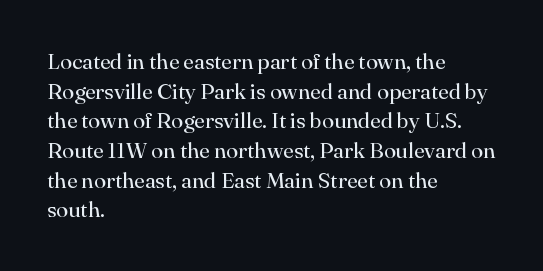
The image shows 22 px text type, upright; set left-aligned, normal line spacing (1.35x), normal letter spacing, not underlined.
